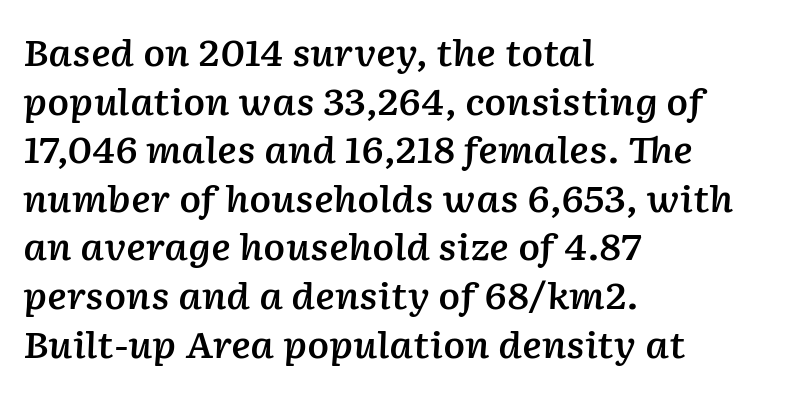
This sample has the flowing, uneven cadence of proportional lettering. The glyphs are unaccompanied by any horizontal stroke below them. These words are printed semibold, heavier than regular yet not bold. The vertical gap from one line to the next is medium.
